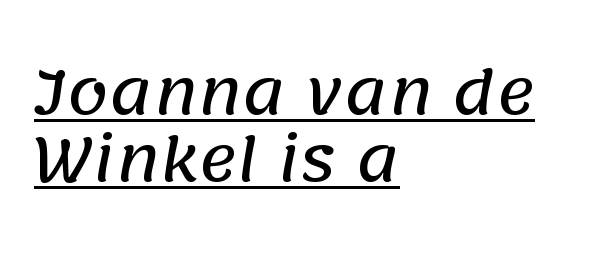
Glance below the letters and you will spot a drawn line. Font category for this specimen: sans-serif. Nobody touched the tracking dial on this one. Notice how the passage keeps a crisp vertical edge on the left only. The designer dialed line spacing down below the default. These lines are rendered in a variable-pitch font.
